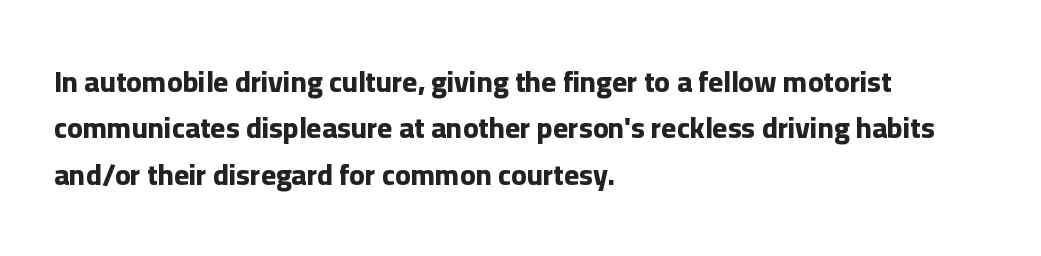
The image shows 29 px bold sans-serif type, upright; set left-aligned, normal line spacing (1.6x), normal letter spacing, not underlined; low stroke contrast and a medium x-height.
